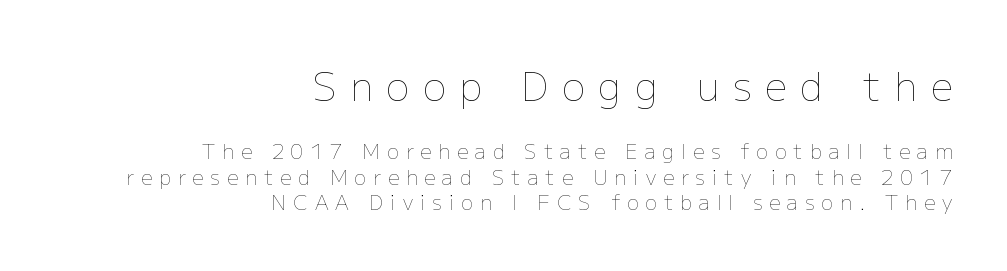
The image shows 39 px thin type, upright; set right-aligned, normal line spacing (1.26x), unusually wide letter spacing (+0.35 em), not underlined; the first (top) block is 1.95x larger; low stroke contrast and a medium x-height.
